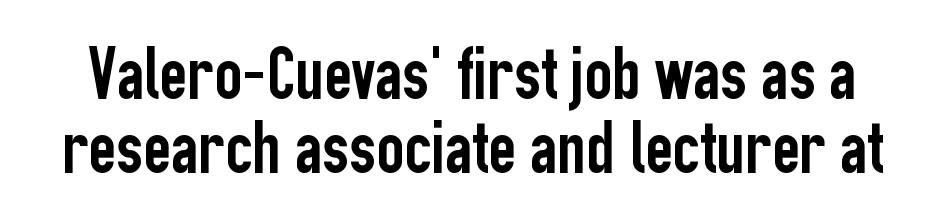
{"serif": "no", "italic": "no", "width": "condensed", "stroke_contrast": "low", "x_height": "medium", "monospaced": "no", "underline": "no", "line_spacing": "tight", "line_spacing_ratio": 0.97, "letter_spacing": "normal", "letter_spacing_em": 0.0, "glyph_px": 76}
